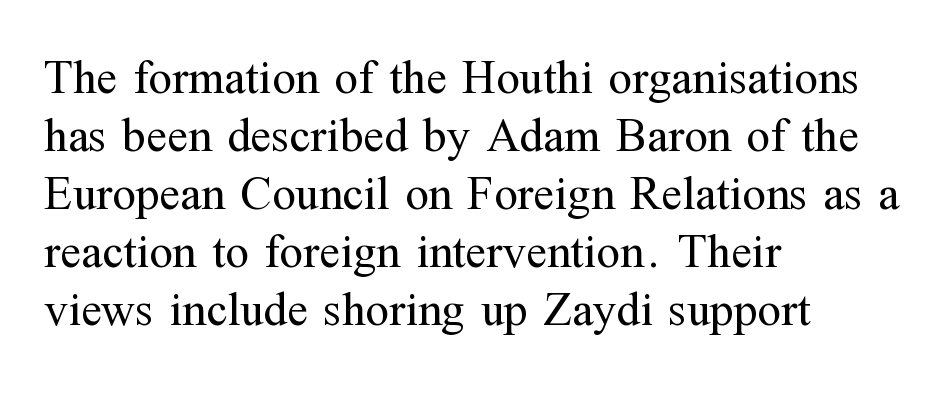
Honestly, the letter spacing is just normal — you wouldn't notice it. Stroke terminals: seriffed. Glance below the letters and you will spot only blank space. The axis of the letterforms is exactly vertical. Weight: not bold — regular or lighter. These lines are set flush left with a ragged right edge.
